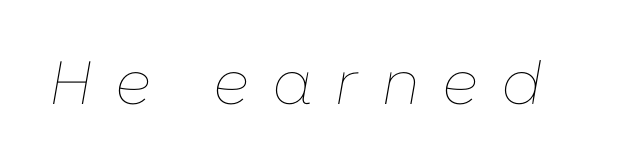
{"italic": "yes", "lean": "right", "slant_degrees": 10, "bold": "no", "weight": "thin", "width": "normal", "stroke_contrast": "low", "x_height": "medium", "monospaced": "no", "underline": "no", "letter_spacing": "wide", "letter_spacing_em": 0.37, "glyph_px": 61}
